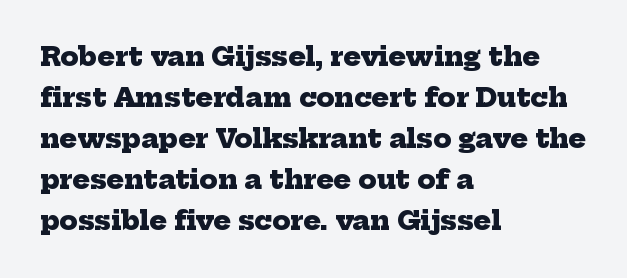
{"bold": "yes", "underline": "no", "align": "left", "line_spacing": "normal", "line_spacing_ratio": 1.58, "letter_spacing": "normal", "letter_spacing_em": 0.0, "glyph_px": 26}
